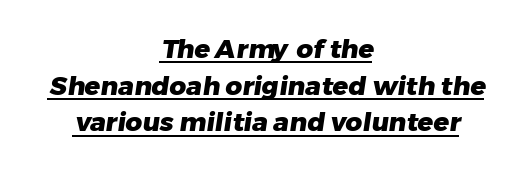
Q: Is the text bold? A: Yes.
Q: Is the text underlined? A: Yes.
Q: How is the paragraph aligned? A: Centered.
Q: Is the spacing between letters normal or unusually wide? A: Normal.
Q: Is the spacing between lines tight, normal or loose? A: Normal.
